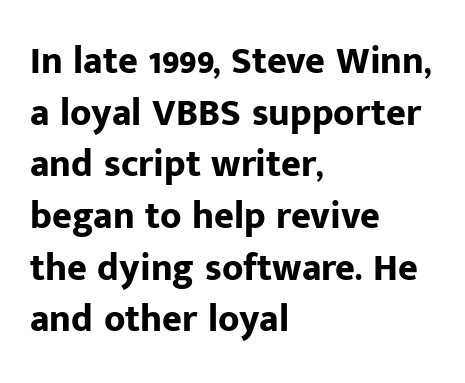
The image shows 38 px bold sans-serif type, upright; set left-aligned, normal line spacing (1.36x), normal letter spacing, not underlined; low stroke contrast and a medium x-height.
